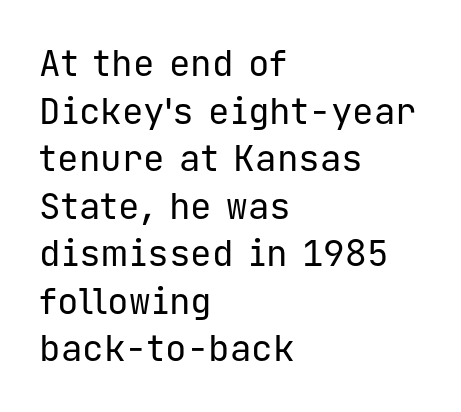
In terms of leading, this rendering sits right in the middle. Between one letter and the next there's only the usual sliver of space. Nobody drew a line under any word here. Is the type heavy? It reads as light-to-regular instead. Typeset ragged right — the left edge is the straight one.
